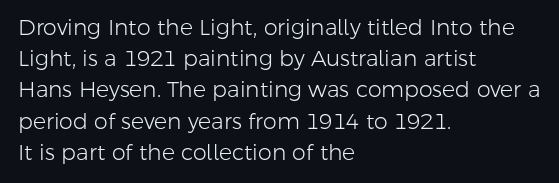
The image shows 22 px text type, upright; set left-aligned, normal line spacing (1.42x), normal letter spacing, not underlined.
